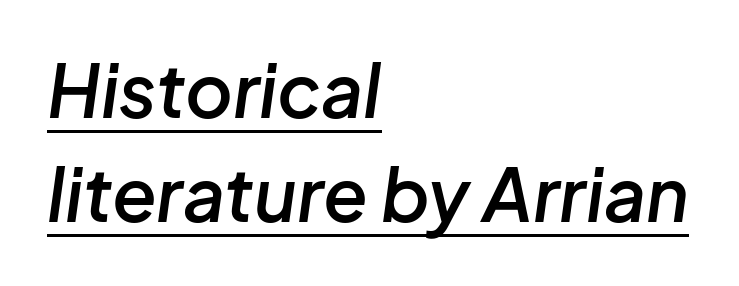
The image shows 73 px semibold type, italic (leaning right); set left-aligned, normal line spacing (1.42x), normal letter spacing, underlined; low stroke contrast and a medium x-height.
